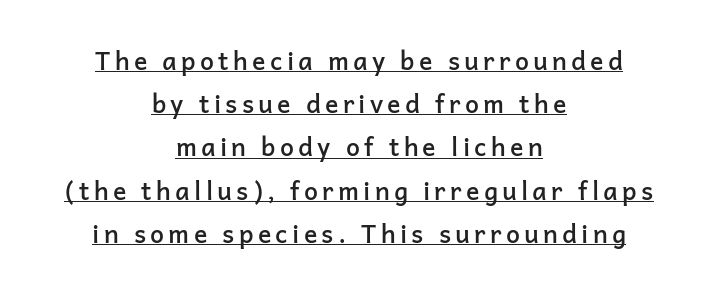
Q: Is the text bold? A: Semi-bold.
Q: Is the text italic (slanted)? A: No, it is upright.
Q: Is the text underlined? A: Yes.
Q: How is the paragraph aligned? A: Centered.
